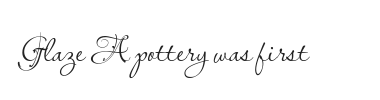
Honestly, there is no underline to notice here at all. Look at the bottom of the vertical strokes: they stop flat, with no serifs. The type is set solid horizontally, with unmodified tracking. Character widths vary here, with narrow letters taking less room than wide ones. Is this a heavy cut? Hardly; it is regular or lighter.
